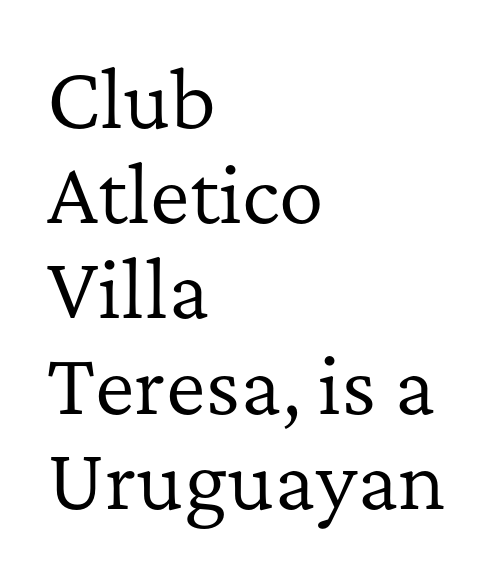
{"serif": "yes", "italic": "no", "bold": "no", "weight": "regular", "width": "normal", "stroke_contrast": "low", "x_height": "medium", "monospaced": "no", "underline": "no", "align": "left", "line_spacing": "normal", "line_spacing_ratio": 1.27, "letter_spacing": "normal", "letter_spacing_em": 0.0, "glyph_px": 75}
